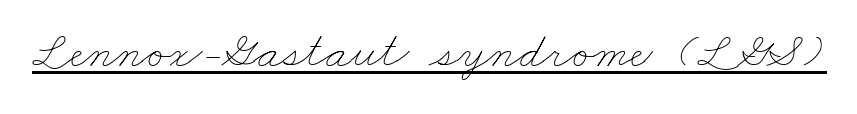
There is no visible air inserted between adjacent glyphs. Caption: face not bold, strokes unweighted. Note the varied advance widths — an 'i' is clearly narrower than an 'm'. The words here are underlined.
